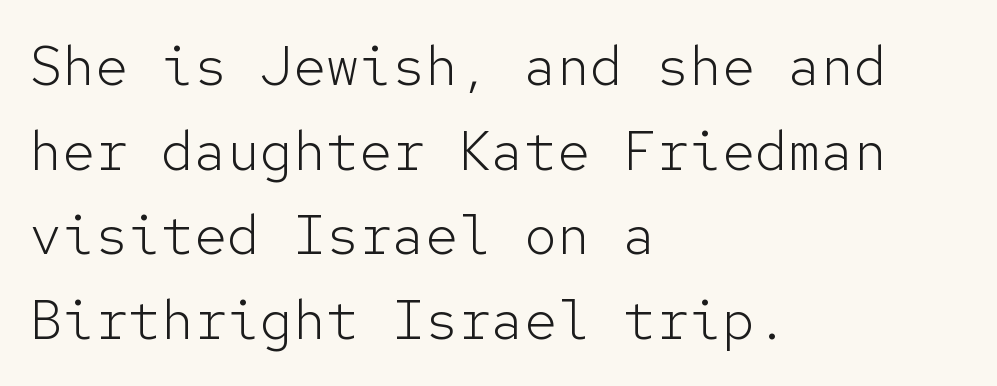
{"serif": "no", "italic": "no", "bold": "no", "weight": "light", "width": "normal", "stroke_contrast": "low", "x_height": "medium", "monospaced": "yes", "underline": "no", "align": "left", "line_spacing": "normal", "line_spacing_ratio": 1.54, "letter_spacing": "normal", "letter_spacing_em": 0.0, "glyph_px": 55}
